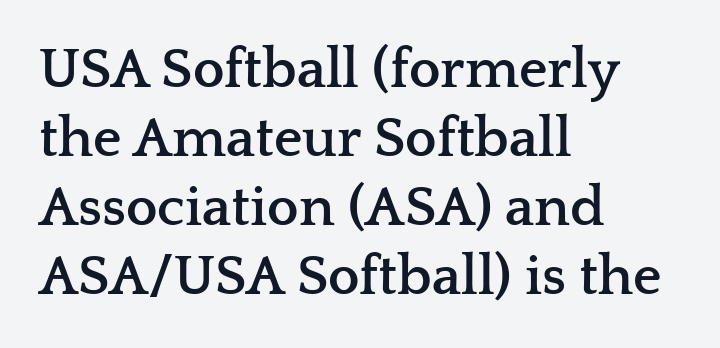
{"serif": "yes", "italic": "no", "bold": "yes", "weight": "semibold", "width": "wide", "stroke_contrast": "low", "x_height": "medium", "monospaced": "no", "underline": "no", "align": "left", "line_spacing_ratio": 1.23, "letter_spacing": "normal", "letter_spacing_em": 0.0, "glyph_px": 56}
